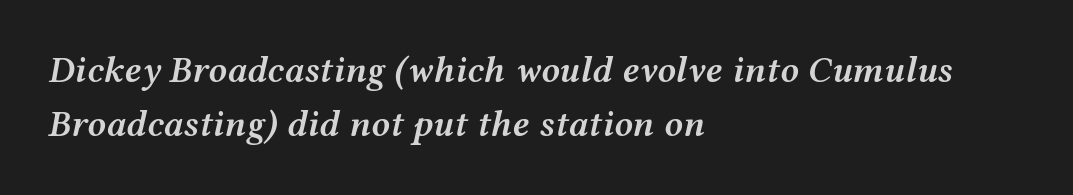
Q: Is the text bold? A: Semi-bold.
Q: Is the text italic (slanted)? A: Yes, it leans right by about 12 degrees.
Q: Is the text underlined? A: No.
Q: How is the paragraph aligned? A: Left-aligned.
Q: Is the spacing between letters normal or unusually wide? A: Normal.
Q: Is the spacing between lines tight, normal or loose? A: Normal.
Q: Width (condensed, normal, or wide)? A: Wide.
Q: Stroke contrast? A: Medium.
Q: x-height? A: Medium.
Q: Monospaced? A: No.
